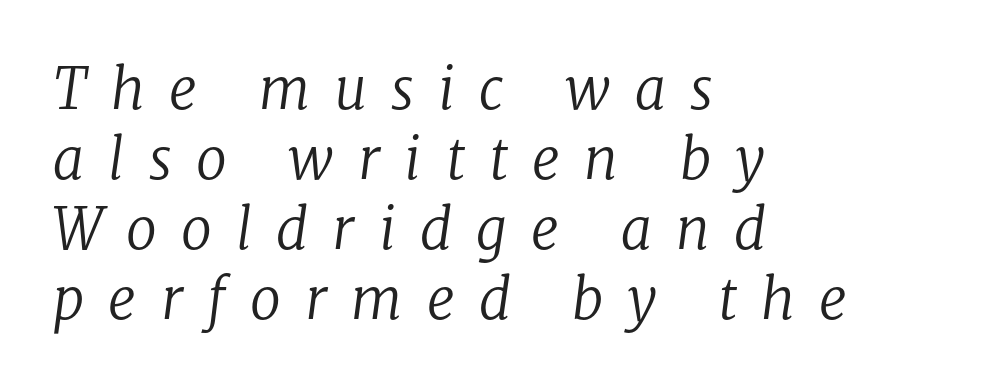
Q: Is the text bold? A: No.
Q: Is the text italic (slanted)? A: Yes, it leans right by about 8 degrees.
Q: Is the typeface a serif or a sans-serif typeface? A: Serif.
Q: Is the text underlined? A: No.
Q: How is the paragraph aligned? A: Left-aligned.
Q: Is the spacing between letters normal or unusually wide? A: Unusually wide.
Q: Is the spacing between lines tight, normal or loose? A: Normal.
Q: Width (condensed, normal, or wide)? A: Normal.
Q: Stroke contrast? A: Low.
Q: x-height? A: Medium.
Q: Monospaced? A: No.
